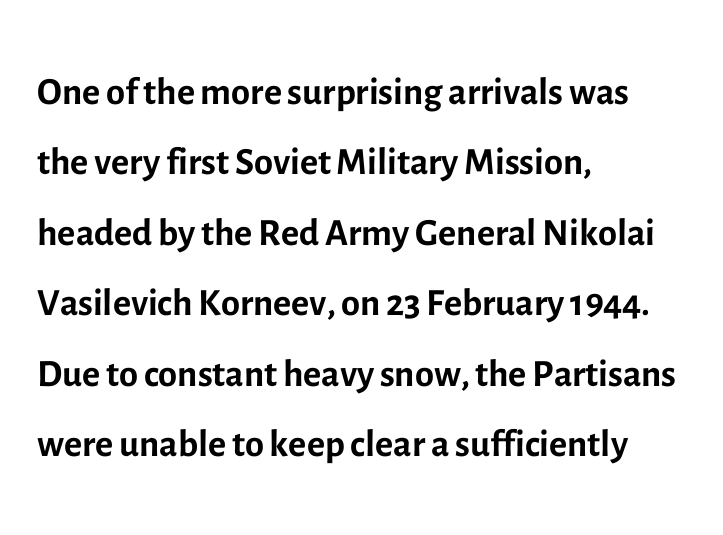
Q: Is the text bold? A: No.
Q: Is the text italic (slanted)? A: No, it is upright.
Q: Is the typeface a serif or a sans-serif typeface? A: Sans-serif.
Q: Is the text underlined? A: No.
Q: How is the paragraph aligned? A: Left-aligned.
Q: Is the spacing between letters normal or unusually wide? A: Normal.
Q: Is the spacing between lines tight, normal or loose? A: Normal.
Q: Width (condensed, normal, or wide)? A: Normal.
Q: x-height? A: Medium.
Q: Monospaced? A: No.
